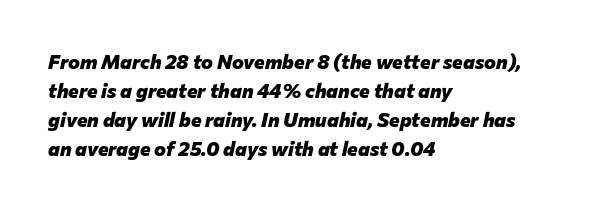
The typesetter chose a ragged-right arrangement here. Whoever set this chose a conventional vertical rhythm. Standard letterfit; no display-style spreading of the glyphs. Thick stems and heavy bowls — unmistakably bold. Glance below the letters and you will spot only blank space.
